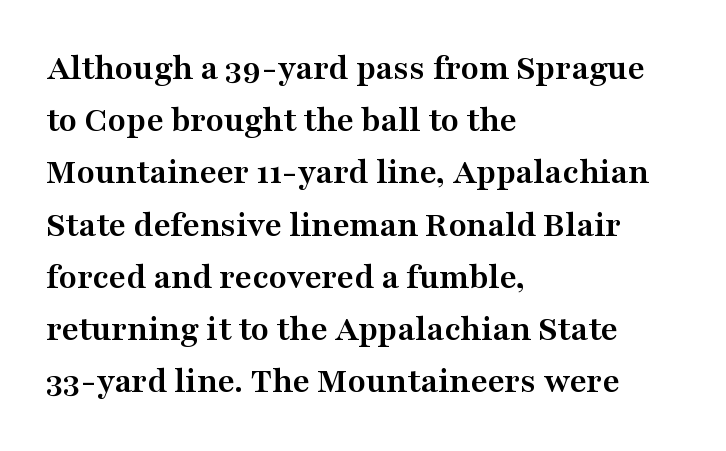
Q: Is the text bold? A: Yes.
Q: Is the text italic (slanted)? A: No, it is upright.
Q: Is the typeface a serif or a sans-serif typeface? A: Serif.
Q: Is the text underlined? A: No.
Q: How is the paragraph aligned? A: Left-aligned.
Q: Is the spacing between letters normal or unusually wide? A: Normal.
Q: Is the spacing between lines tight, normal or loose? A: Normal.
Q: Width (condensed, normal, or wide)? A: Wide.
Q: Stroke contrast? A: Medium.
Q: x-height? A: Medium.
Q: Monospaced? A: No.
